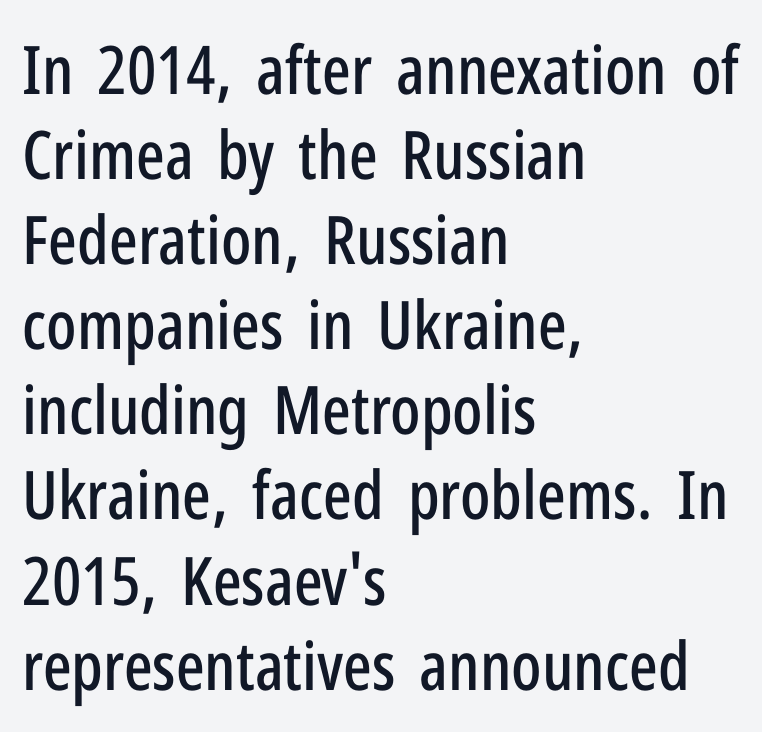
The image shows 67 px condensed sans-serif type, upright; set left-aligned, normal line spacing (1.27x), normal letter spacing, not underlined; low stroke contrast and a medium x-height.
